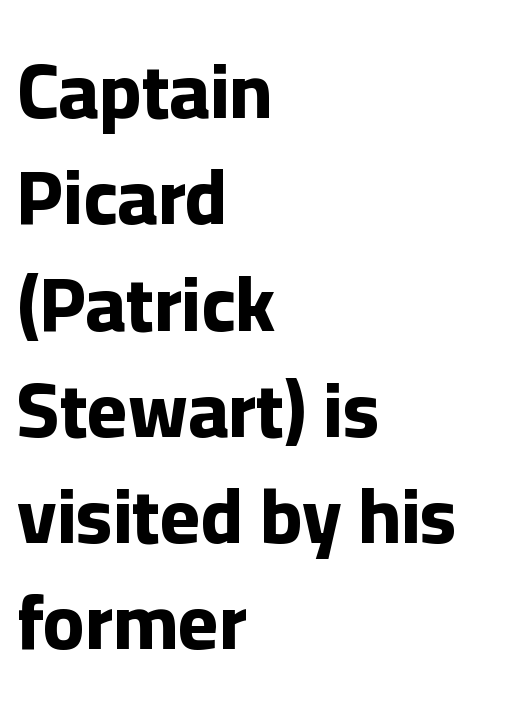
Q: Is the text bold? A: Yes.
Q: Is the text italic (slanted)? A: No, it is upright.
Q: Is the typeface a serif or a sans-serif typeface? A: Sans-serif.
Q: Is the text underlined? A: No.
Q: How is the paragraph aligned? A: Left-aligned.
Q: Is the spacing between letters normal or unusually wide? A: Normal.
Q: Is the spacing between lines tight, normal or loose? A: Normal.
Q: Width (condensed, normal, or wide)? A: Normal.
Q: Stroke contrast? A: Low.
Q: x-height? A: Medium.
Q: Monospaced? A: No.
